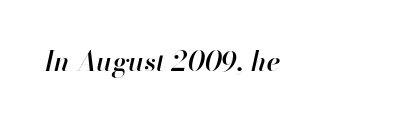
Q: Is the text bold? A: Semi-bold.
Q: Is the text italic (slanted)? A: Yes, it leans right by about 13 degrees.
Q: Is the text underlined? A: No.
Q: Is the spacing between letters normal or unusually wide? A: Normal.
